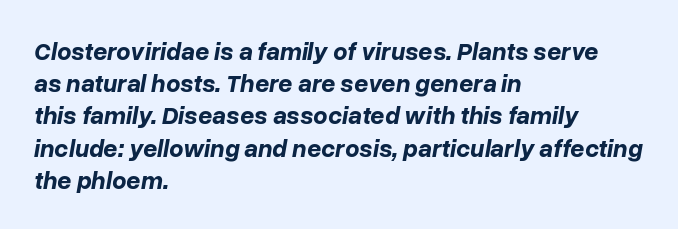
How heavy is the stroke? Heavy — this is a bold. The paragraph shown leans on its left margin. Horizontal bands of white between lines are of average thickness. The letterforms sit shoulder to shoulder at normal distance. The gap between lines stays unmarked.
